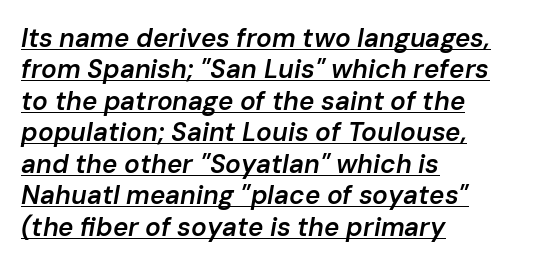
The image shows 26 px text type, italic (leaning right); set left-aligned, line spacing 1.21x, normal letter spacing, underlined.
